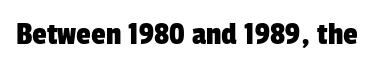
{"serif": "no", "width": "condensed", "stroke_contrast": "low", "x_height": "medium", "monospaced": "no", "underline": "no", "letter_spacing": "normal", "letter_spacing_em": 0.0, "glyph_px": 33}
